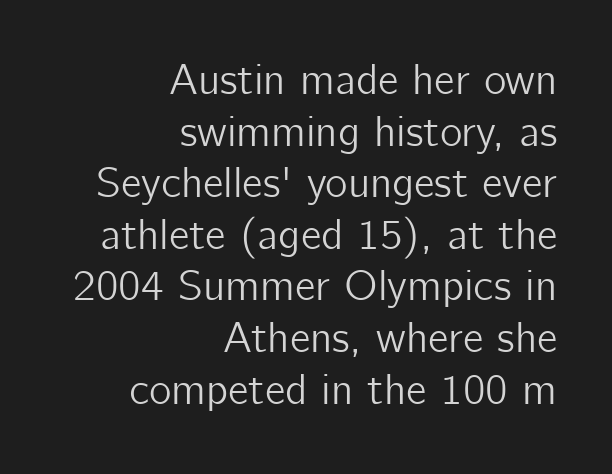
{"serif": "no", "italic": "no", "width": "normal", "stroke_contrast": "low", "x_height": "medium", "monospaced": "no", "underline": "no", "align": "right", "line_spacing_ratio": 1.2, "letter_spacing": "normal", "letter_spacing_em": 0.0, "glyph_px": 43}
